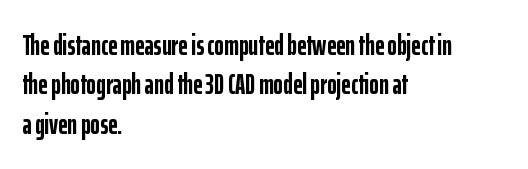
Q: Is the text bold? A: Yes.
Q: Is the text italic (slanted)? A: No, it is upright.
Q: Is the typeface a serif or a sans-serif typeface? A: Sans-serif.
Q: Is the text underlined? A: No.
Q: How is the paragraph aligned? A: Left-aligned.
Q: Is the spacing between letters normal or unusually wide? A: Normal.
Q: Is the spacing between lines tight, normal or loose? A: Normal.
Q: Width (condensed, normal, or wide)? A: Condensed.
Q: Stroke contrast? A: Low.
Q: x-height? A: Medium.
Q: Monospaced? A: No.
